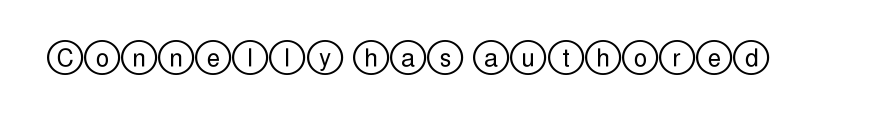
Observe the ordinary spacing: letters are neighbours, not strangers. Underline: absent. Rendered with straight, roman letterforms.
